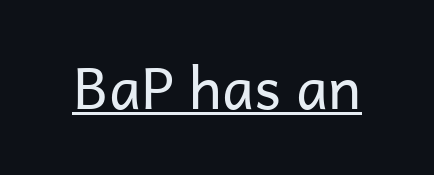
Character widths vary here, with narrow letters taking less room than wide ones. Ascenders rise straight up at ninety degrees. Does extra space separate the letters? No, they use regular spacing. These lines are composed in type without serifs. Somebody hit Ctrl+U on this one — the words are underlined. The strokes carry an ordinary text weight at most.
